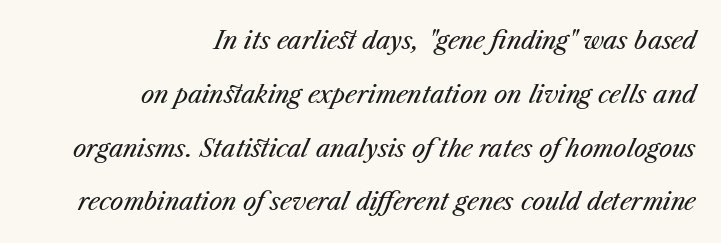
Q: Is the text bold? A: No.
Q: Is the text italic (slanted)? A: Yes, it leans right by about 23 degrees.
Q: Is the text underlined? A: No.
Q: How is the paragraph aligned? A: Right-aligned.
Q: Is the spacing between letters normal or unusually wide? A: Normal.
Q: Is the spacing between lines tight, normal or loose? A: Loose.
